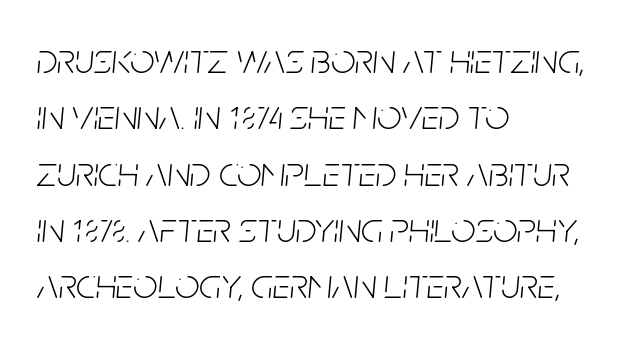
{"italic": "yes", "lean": "right", "slant_degrees": 5, "bold": "no", "weight": "light", "width": "condensed", "stroke_contrast": "low", "x_height": "large", "monospaced": "no", "underline": "no", "align": "left", "line_spacing": "normal", "line_spacing_ratio": 1.31, "letter_spacing": "normal", "letter_spacing_em": 0.0, "glyph_px": 43}
